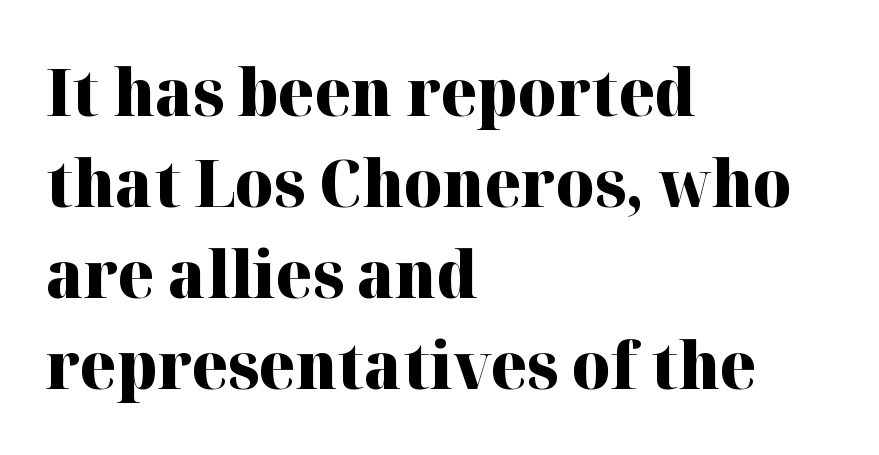
Q: Is the text bold? A: Yes.
Q: Is the text italic (slanted)? A: No, it is upright.
Q: Is the typeface a serif or a sans-serif typeface? A: Serif.
Q: Is the text underlined? A: No.
Q: How is the paragraph aligned? A: Left-aligned.
Q: Is the spacing between letters normal or unusually wide? A: Normal.
Q: Is the spacing between lines tight, normal or loose? A: Normal.
Q: Width (condensed, normal, or wide)? A: Normal.
Q: Stroke contrast? A: High.
Q: x-height? A: Medium.
Q: Monospaced? A: No.
